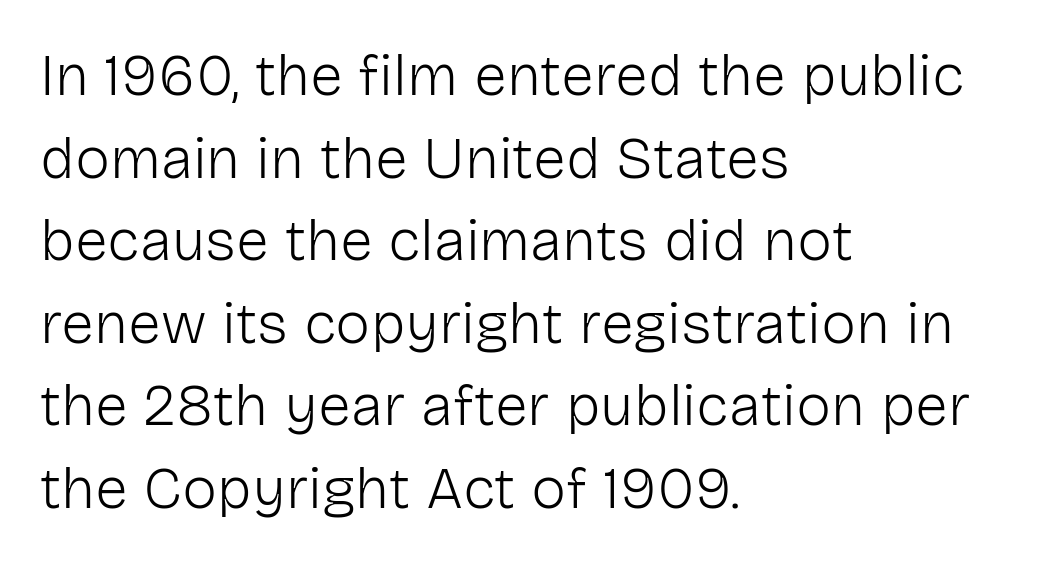
Q: Is the text bold? A: No.
Q: Is the text italic (slanted)? A: No, it is upright.
Q: Is the typeface a serif or a sans-serif typeface? A: Sans-serif.
Q: Is the text underlined? A: No.
Q: How is the paragraph aligned? A: Left-aligned.
Q: Is the spacing between letters normal or unusually wide? A: Normal.
Q: Is the spacing between lines tight, normal or loose? A: Normal.
Q: Width (condensed, normal, or wide)? A: Normal.
Q: Stroke contrast? A: Low.
Q: x-height? A: Medium.
Q: Monospaced? A: No.
